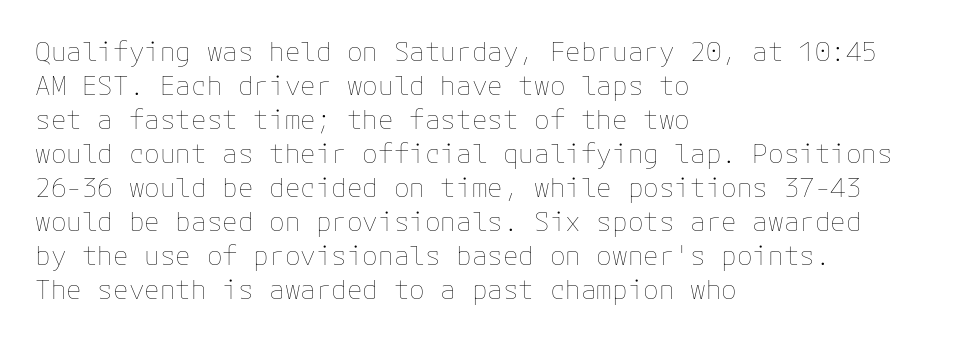
Descenders are the only things crossing below the line. All the whitespace from short lines collects on the right. Characters remain perfectly vertical along every line. The letters sit at their default tracking, neither squeezed nor spread.
